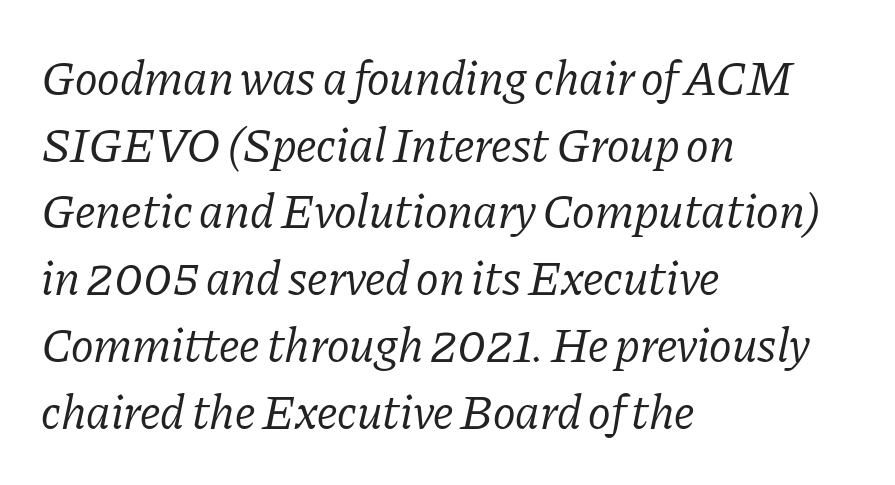
{"serif": "yes", "italic": "yes", "lean": "right", "slant_degrees": 11, "bold": "no", "weight": "regular", "width": "normal", "stroke_contrast": "low", "x_height": "medium", "monospaced": "no", "underline": "no", "align": "left", "line_spacing": "normal", "line_spacing_ratio": 1.39, "letter_spacing": "normal", "letter_spacing_em": 0.0, "glyph_px": 48}
